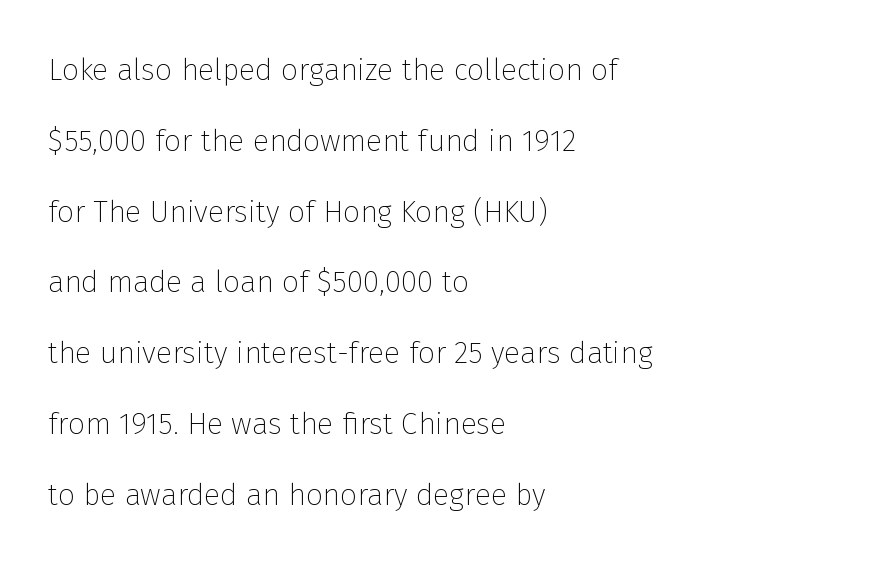
The image shows 30 px thin sans-serif type, upright; set left-aligned, loose line spacing (2.36x), normal letter spacing, not underlined; low stroke contrast and a medium x-height.
